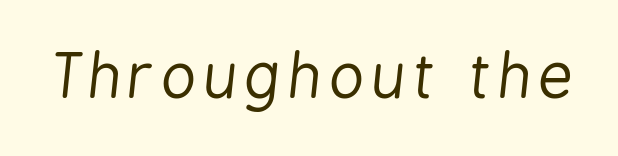
The image shows 61 px regular-weight, condensed type, italic (leaning right); set not underlined; low stroke contrast and a medium x-height.
